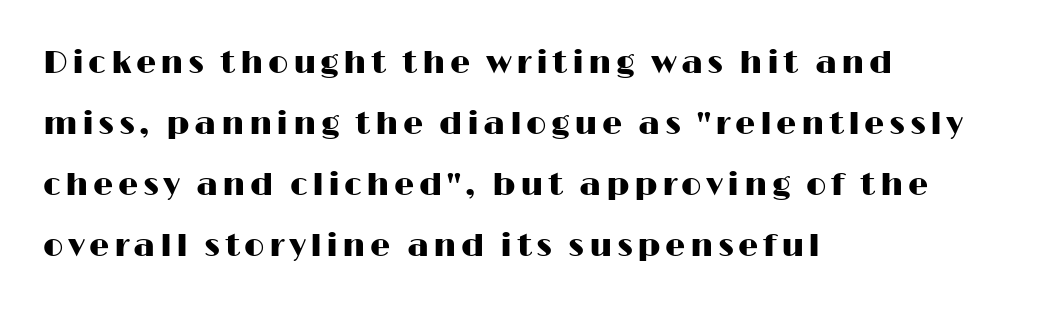
The image shows 32 px wide sans-serif type, upright; set left-aligned, loose line spacing (1.91x), not underlined; high stroke contrast and a medium x-height.
